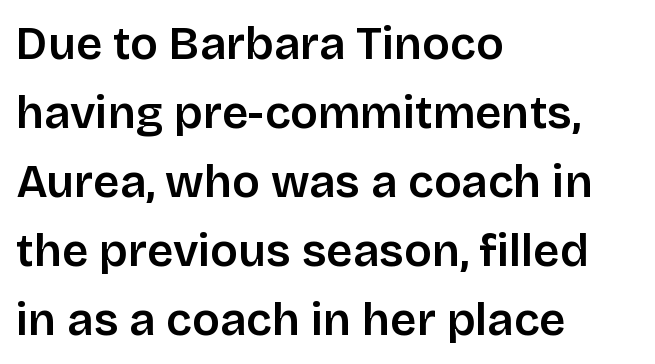
The glyphs are unaccompanied by any horizontal stroke below them. Grotesque or geometric, the face here clearly has no serifs. Leading matches the norm, producing a regular column. Which margin do the lines hug? The left one — the right edge is uneven.
